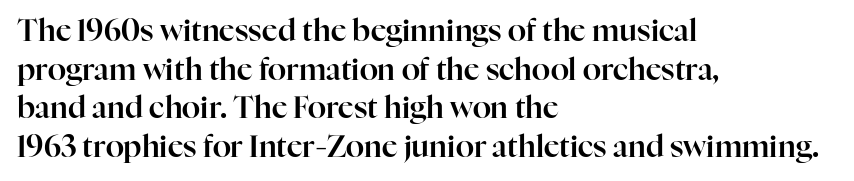
The image shows 30 px serif type, upright; set left-aligned, normal line spacing (1.29x), normal letter spacing, not underlined; high stroke contrast and a medium x-height.
